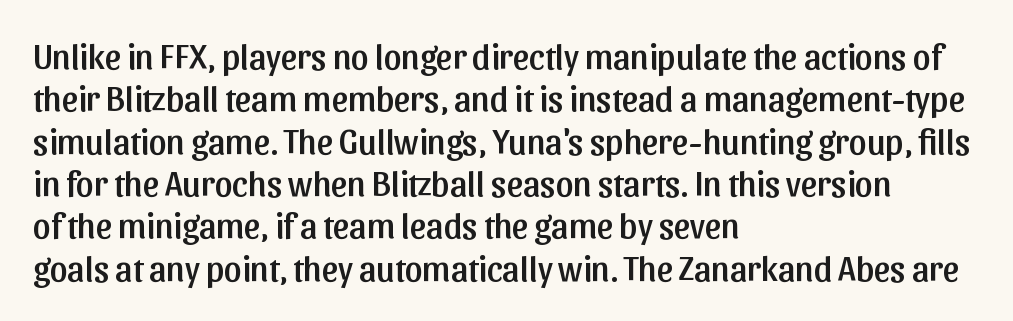
Q: Is the text italic (slanted)? A: No, it is upright.
Q: Is the typeface a serif or a sans-serif typeface? A: Sans-serif.
Q: Is the text underlined? A: No.
Q: How is the paragraph aligned? A: Left-aligned.
Q: Is the spacing between letters normal or unusually wide? A: Normal.
Q: Width (condensed, normal, or wide)? A: Normal.
Q: Stroke contrast? A: Low.
Q: x-height? A: Medium.
Q: Monospaced? A: No.
